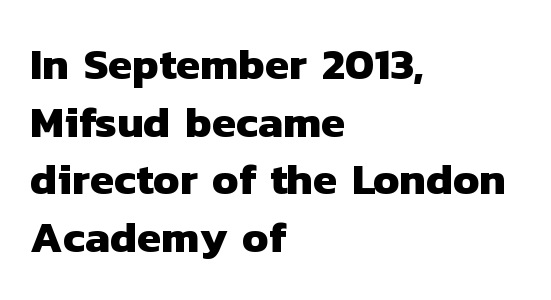
{"serif": "no", "bold": "yes", "weight": "heavy", "width": "normal", "stroke_contrast": "low", "x_height": "medium", "monospaced": "no", "underline": "no", "align": "left", "line_spacing": "normal", "line_spacing_ratio": 1.31, "letter_spacing": "normal", "letter_spacing_em": 0.0, "glyph_px": 44}
